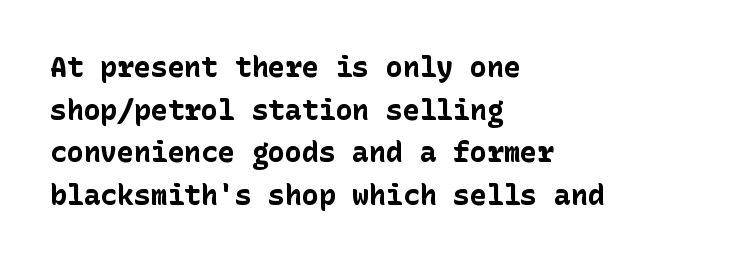
The image shows 28 px bold sans-serif type, upright; set left-aligned, normal line spacing (1.52x), normal letter spacing, not underlined; low stroke contrast and a medium x-height.
